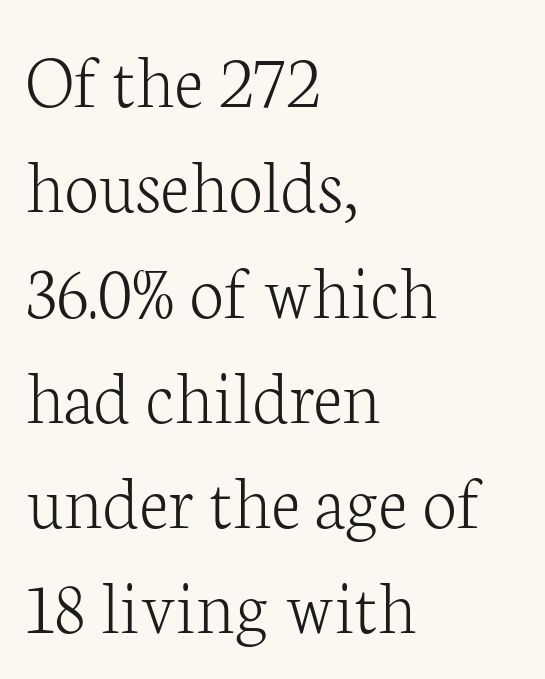
The paragraph has a hard left edge and a soft right edge. In terms of letterform style, serifs are clearly present. Posture: straight, roman, zero tilt. Between one letter and the next there's only the usual sliver of space. Think of a printed novel: that variable character pitch is what you see here.
